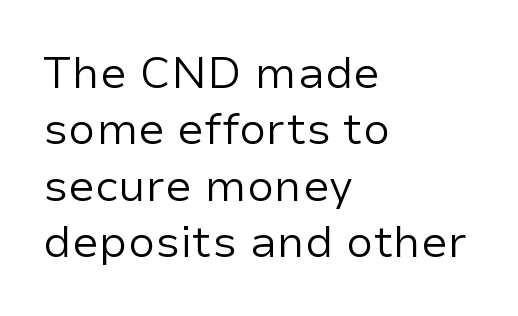
The image shows 44 px regular-weight sans-serif type, upright; set left-aligned, normal line spacing (1.28x), normal letter spacing, not underlined; low stroke contrast and a medium x-height.
